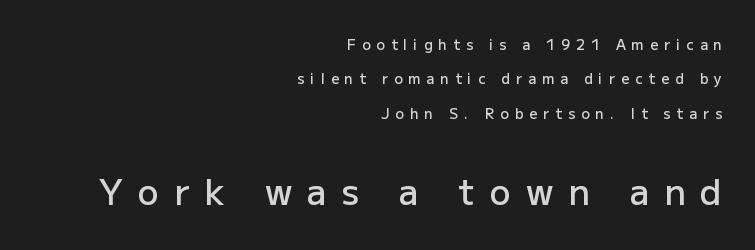
The image shows 35 px semibold sans-serif type, upright; set right-aligned, loose line spacing (2.46x), unusually wide letter spacing (+0.43 em), not underlined; the second (bottom) block is 2.5x larger; low stroke contrast and a medium x-height.
